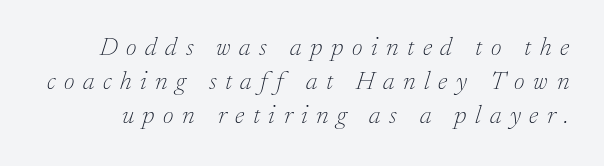
Q: Is the text bold? A: No.
Q: Is the text italic (slanted)? A: Yes, it leans right by about 17 degrees.
Q: Is the text underlined? A: No.
Q: Is the spacing between letters normal or unusually wide? A: Unusually wide.
Q: Is the spacing between lines tight, normal or loose? A: Normal.
